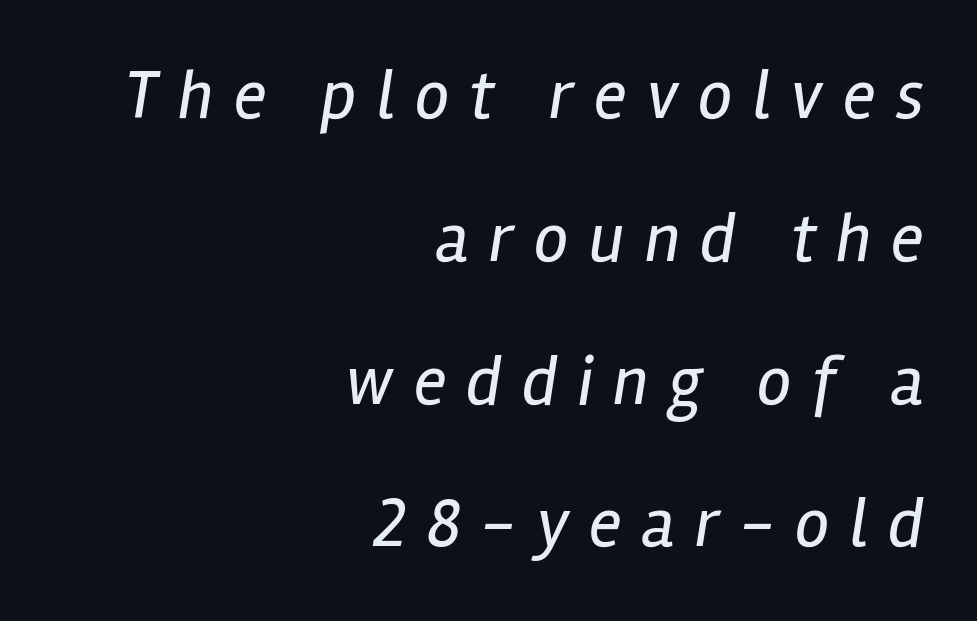
Q: Is the text bold? A: No.
Q: Is the text italic (slanted)? A: Yes, it leans right by about 12 degrees.
Q: Is the text underlined? A: No.
Q: How is the paragraph aligned? A: Right-aligned.
Q: Is the spacing between letters normal or unusually wide? A: Unusually wide.
Q: Is the spacing between lines tight, normal or loose? A: Loose.
Q: Width (condensed, normal, or wide)? A: Condensed.
Q: Stroke contrast? A: Low.
Q: x-height? A: Medium.
Q: Monospaced? A: No.
